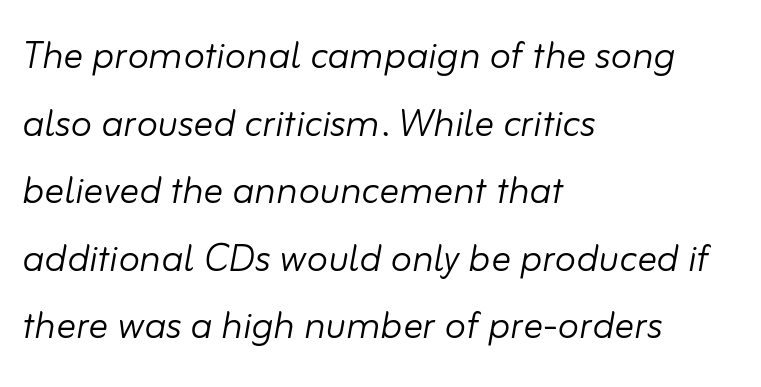
The image shows 49 px light type, italic (leaning right); set left-aligned, normal line spacing (1.38x), normal letter spacing, not underlined; low stroke contrast and a small x-height.
